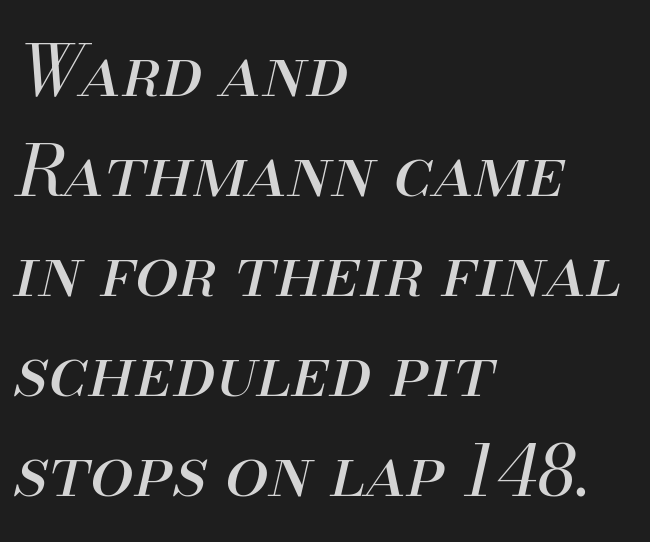
Q: Is the text bold? A: No.
Q: Is the text italic (slanted)? A: Yes, it leans right by about 13 degrees.
Q: Is the text underlined? A: No.
Q: How is the paragraph aligned? A: Left-aligned.
Q: Is the spacing between letters normal or unusually wide? A: Normal.
Q: Is the spacing between lines tight, normal or loose? A: Normal.
Q: Width (condensed, normal, or wide)? A: Normal.
Q: Stroke contrast? A: Medium.
Q: x-height? A: Small.
Q: Monospaced? A: No.
